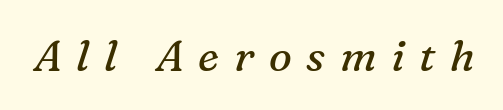
The image shows 43 px regular-weight serif type, italic (leaning right); set unusually wide letter spacing (+0.34 em), not underlined; medium stroke contrast and a medium x-height.
